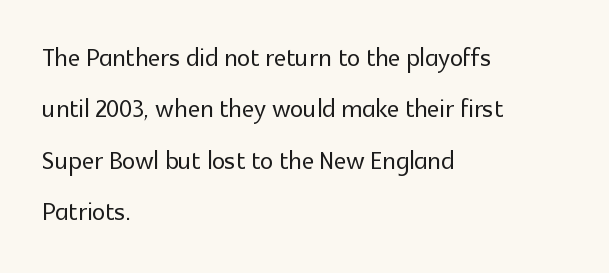
The image shows 33 px sans-serif type, upright; set left-aligned, normal line spacing (1.56x), normal letter spacing, not underlined; a medium x-height.
